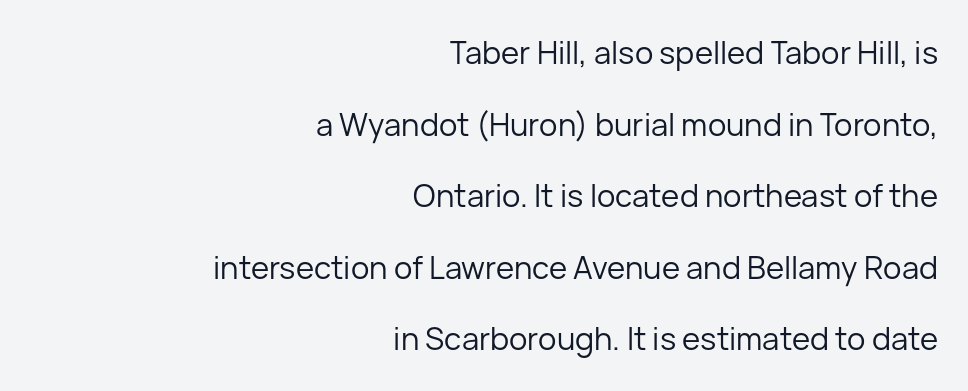
The image shows 31 px regular-weight sans-serif type, upright; set right-aligned, loose line spacing (2.31x), normal letter spacing, not underlined; low stroke contrast and a medium x-height.
